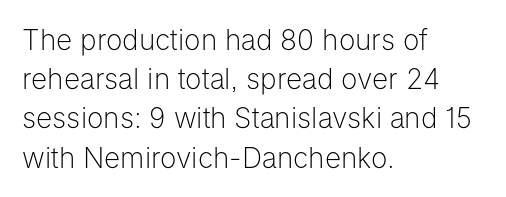
{"serif": "no", "italic": "no", "bold": "no", "weight": "light", "width": "normal", "stroke_contrast": "low", "x_height": "medium", "monospaced": "no", "underline": "no", "align": "left", "line_spacing": "normal", "line_spacing_ratio": 1.4, "letter_spacing": "normal", "letter_spacing_em": 0.0, "glyph_px": 28}
